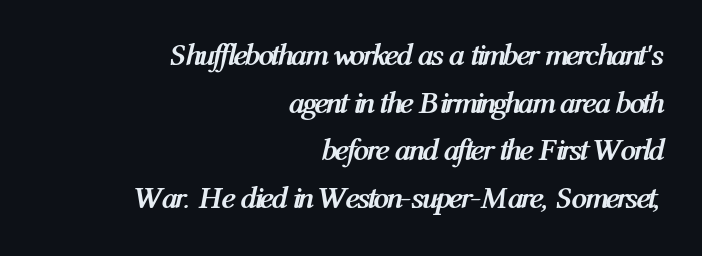
The image shows 31 px semibold, condensed type, italic (leaning right); set right-aligned, normal line spacing (1.54x), normal letter spacing, not underlined; medium stroke contrast and a medium x-height.
